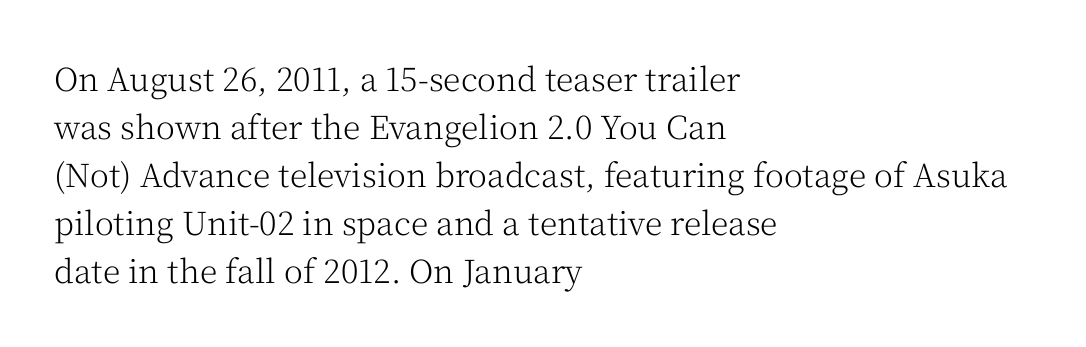
Q: Is the text bold? A: No.
Q: Is the text italic (slanted)? A: No, it is upright.
Q: Is the typeface a serif or a sans-serif typeface? A: Serif.
Q: Is the text underlined? A: No.
Q: How is the paragraph aligned? A: Left-aligned.
Q: Is the spacing between letters normal or unusually wide? A: Normal.
Q: Is the spacing between lines tight, normal or loose? A: Normal.
Q: Width (condensed, normal, or wide)? A: Normal.
Q: Stroke contrast? A: Medium.
Q: x-height? A: Medium.
Q: Monospaced? A: No.
